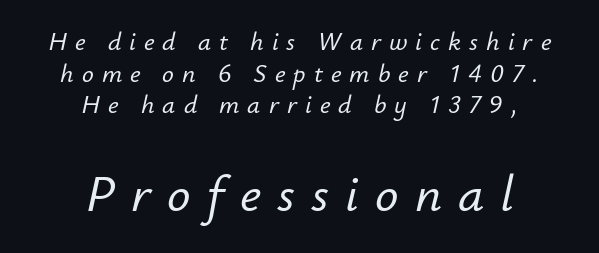
Lines of text with bare space underneath. The text block is weighted toward neither margin, spreading evenly from the middle. If you drew a line through each stem, it would be angled. The rendering uses natural spacing where letterforms have individual widths. Observe the wide spacing: letters keep a clear distance from each other. Larger block? The one below; the one above is distinctly smaller.
